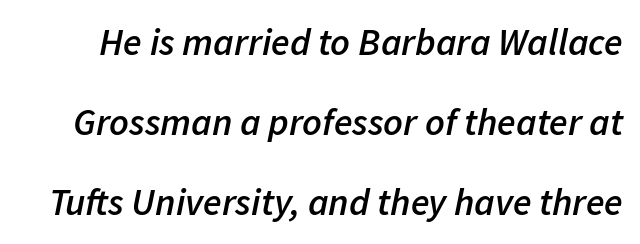
How heavy is the stroke? Medium-heavy — a semibold, shy of bold. Yep, that's italic — everything's leaning. Varying glyph widths throughout — classic text-font behaviour. The letterforms sit shoulder to shoulder at normal distance.
